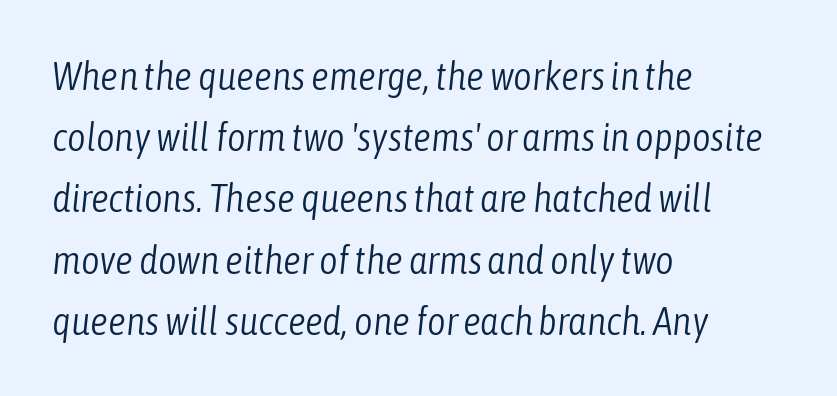
{"italic": "yes", "lean": "right", "slant_degrees": 6, "bold": "no", "weight": "light", "width": "condensed", "stroke_contrast": "low", "x_height": "medium", "monospaced": "no", "underline": "no", "align": "left", "line_spacing": "normal", "line_spacing_ratio": 1.53, "letter_spacing": "normal", "letter_spacing_em": 0.0, "glyph_px": 40}
